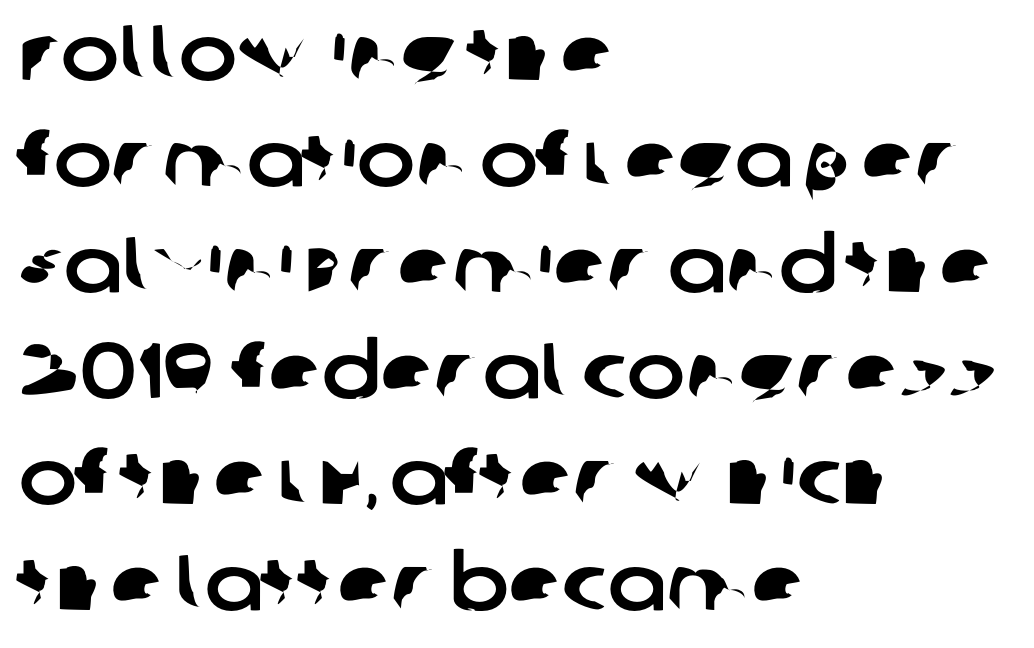
{"serif": "no", "width": "normal", "stroke_contrast": "low", "x_height": "large", "monospaced": "no", "underline": "no", "align": "left", "line_spacing": "normal", "line_spacing_ratio": 1.36, "letter_spacing": "normal", "letter_spacing_em": 0.0, "glyph_px": 78}
